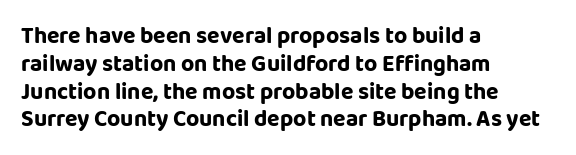
The image shows 23 px text type, upright; set left-aligned, line spacing 1.21x, normal letter spacing, not underlined.
